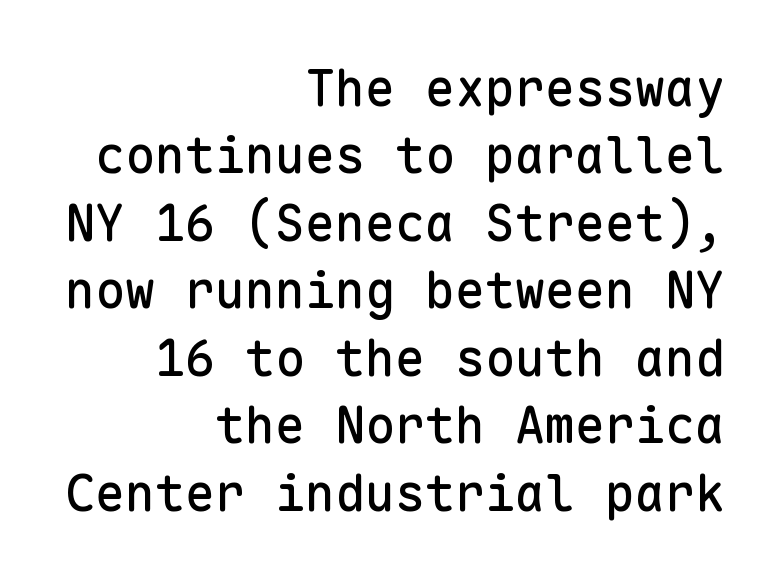
Q: Is the text italic (slanted)? A: No, it is upright.
Q: Is the typeface a serif or a sans-serif typeface? A: Sans-serif.
Q: Is the text underlined? A: No.
Q: How is the paragraph aligned? A: Right-aligned.
Q: Is the spacing between letters normal or unusually wide? A: Normal.
Q: Is the spacing between lines tight, normal or loose? A: Normal.
Q: Width (condensed, normal, or wide)? A: Normal.
Q: Stroke contrast? A: Low.
Q: x-height? A: Medium.
Q: Monospaced? A: Yes.
